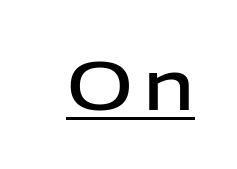
Unlike italic type, these characters show no tilt at all. Note the varied advance widths — an 'i' is clearly narrower than an 'm'. The glyphs in this specimen are sans serif. The typesetter has applied underlining to the passage shown. Caption: semibold face, moderately heavy strokes.
